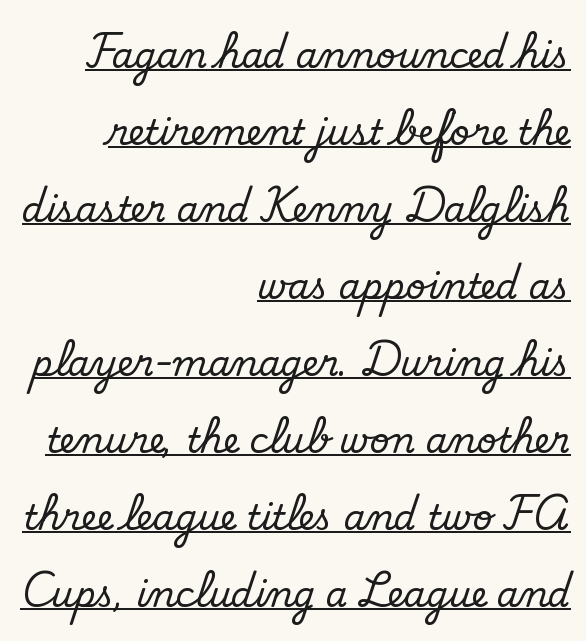
{"serif": "no", "bold": "no", "weight": "regular", "width": "normal", "stroke_contrast": "low", "x_height": "small", "monospaced": "no", "underline": "yes", "align": "right", "line_spacing": "loose", "line_spacing_ratio": 2.2, "letter_spacing": "normal", "letter_spacing_em": 0.0, "glyph_px": 35}
